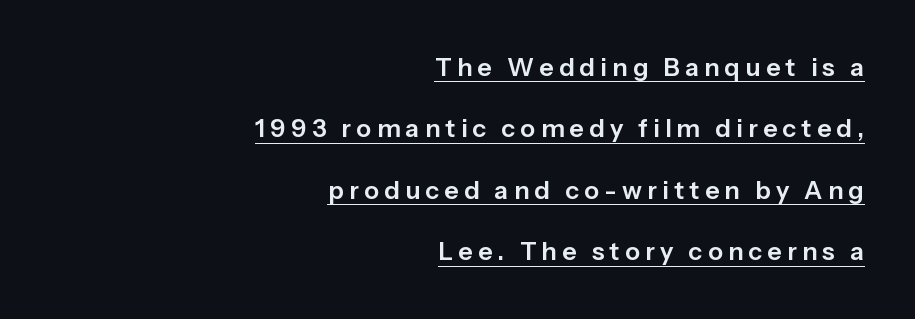
Q: Is the text italic (slanted)? A: No, it is upright.
Q: Is the text underlined? A: Yes.
Q: How is the paragraph aligned? A: Right-aligned.
Q: Is the spacing between letters normal or unusually wide? A: Unusually wide.
Q: Is the spacing between lines tight, normal or loose? A: Loose.
